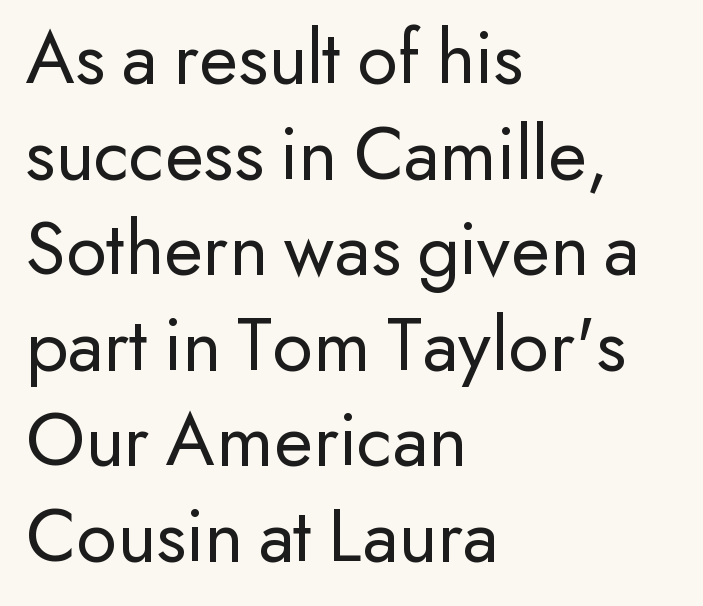
{"serif": "no", "italic": "no", "bold": "no", "weight": "regular", "width": "normal", "stroke_contrast": "low", "x_height": "small", "monospaced": "no", "underline": "no", "align": "left", "line_spacing_ratio": 1.21, "letter_spacing": "normal", "letter_spacing_em": 0.0, "glyph_px": 79}
